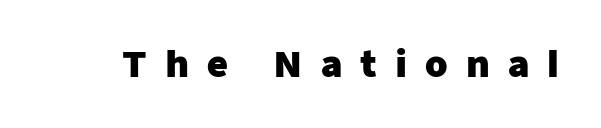
{"serif": "no", "italic": "no", "bold": "yes", "weight": "heavy", "width": "normal", "stroke_contrast": "low", "x_height": "medium", "monospaced": "no", "underline": "no", "letter_spacing": "wide", "letter_spacing_em": 0.5, "glyph_px": 36}
